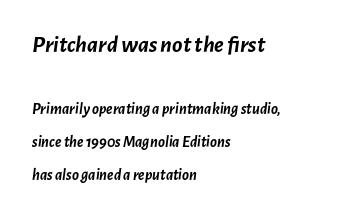
Q: Is the text bold? A: Yes.
Q: Is the text italic (slanted)? A: Yes, it leans right by about 7 degrees.
Q: Is the text underlined? A: No.
Q: How is the paragraph aligned? A: Left-aligned.
Q: Is the spacing between letters normal or unusually wide? A: Normal.
Q: Is the spacing between lines tight, normal or loose? A: Loose.
Q: Which block of text is set in a larger size, the first (top) or the second (bottom)? A: The first (top) one.
